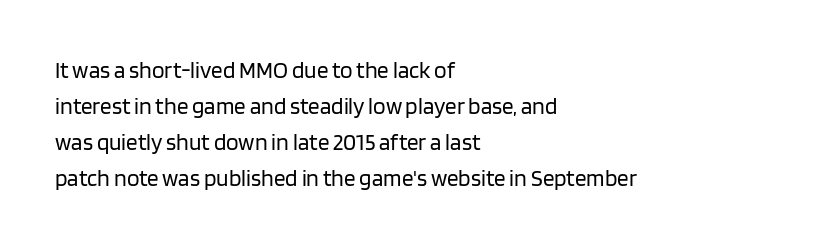
{"italic": "no", "bold": "no", "underline": "no", "align": "left", "line_spacing": "normal", "line_spacing_ratio": 1.56, "letter_spacing": "normal", "letter_spacing_em": 0.0, "glyph_px": 23}
